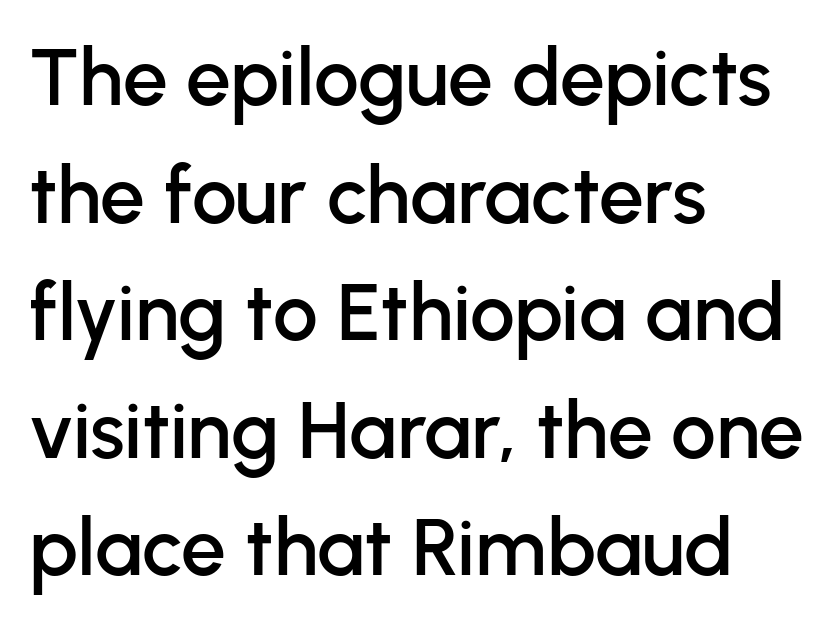
The image shows 80 px sans-serif type, upright; set left-aligned, normal line spacing (1.47x), normal letter spacing, not underlined; low stroke contrast and a medium x-height.
